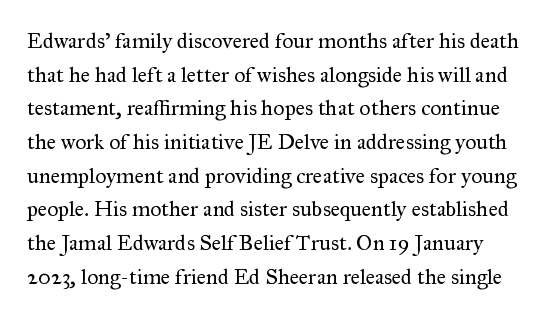
The image shows 22 px text type, upright; set normal line spacing (1.53x), normal letter spacing, not underlined.
